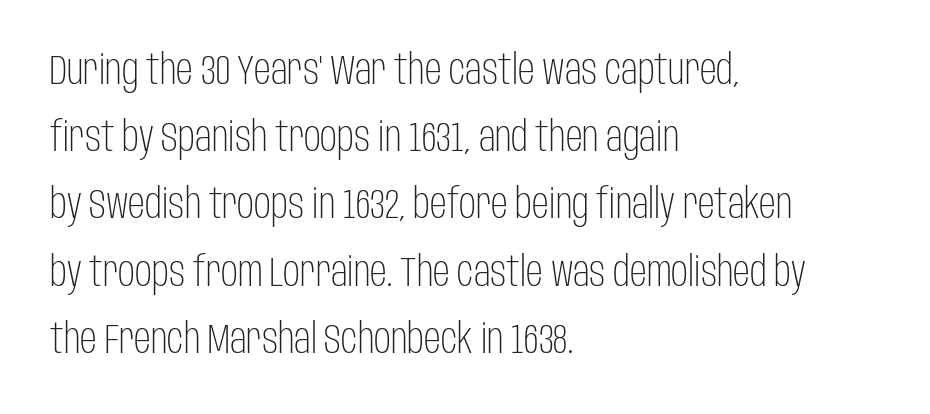
The rendering uses natural spacing where letterforms have individual widths. The font's upright variant was chosen for this text. Weight class: somewhere from thin through regular. You could call the tracking neutral — neither tight nor loose.
